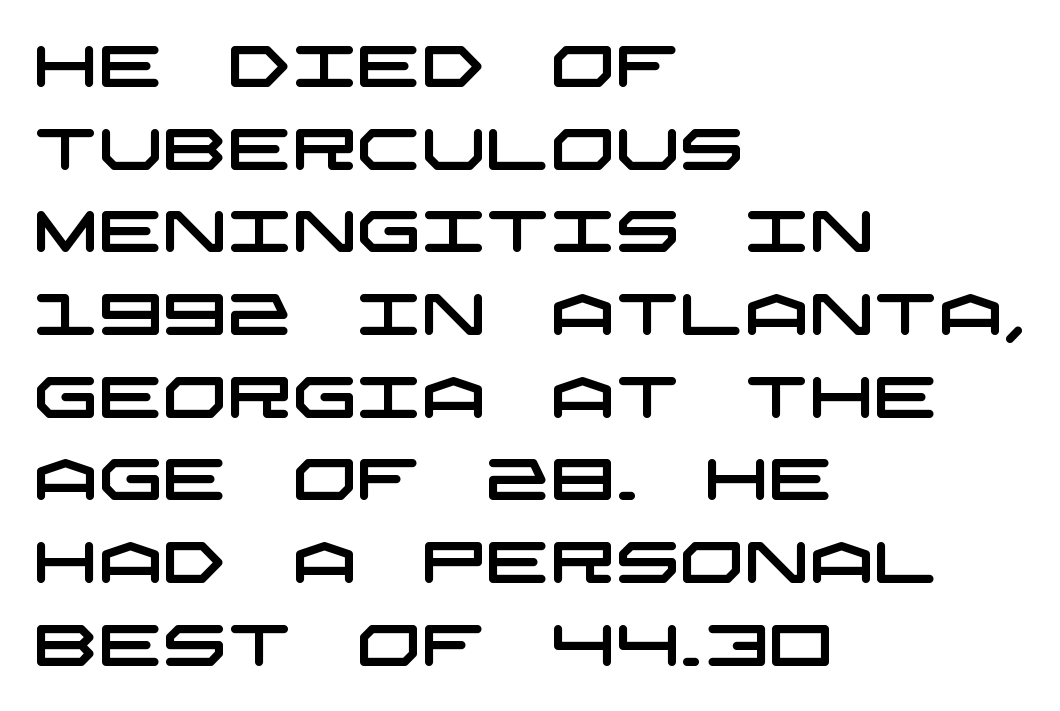
{"serif": "no", "width": "wide", "stroke_contrast": "low", "x_height": "large", "underline": "no", "align": "left", "line_spacing": "normal", "line_spacing_ratio": 1.45, "letter_spacing": "normal", "letter_spacing_em": 0.0, "glyph_px": 57}
